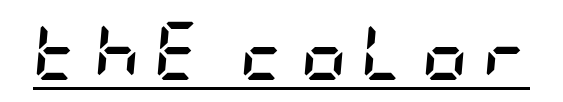
{"italic": "yes", "lean": "right", "slant_degrees": 5, "bold": "yes", "weight": "semibold", "width": "condensed", "stroke_contrast": "low", "x_height": "large", "underline": "yes", "letter_spacing": "wide", "letter_spacing_em": 0.23, "glyph_px": 58}
